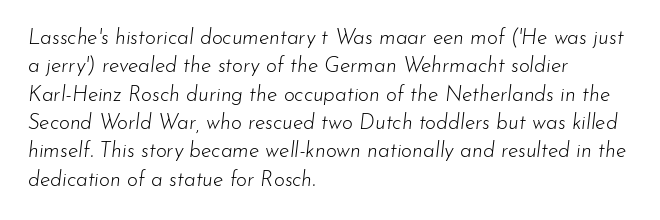
The image shows 21 px text type, italic (leaning right); set left-aligned, normal line spacing (1.35x), normal letter spacing, not underlined.
